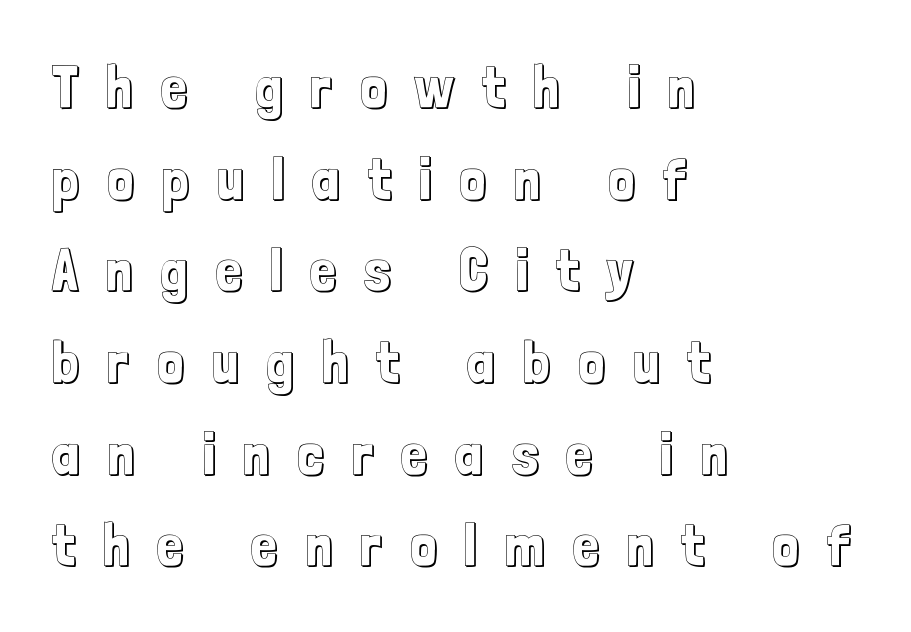
A typesetter would call this leading conventional body-copy spacing. The letters stand straight up with perfectly vertical stems. Glyph-to-glyph distance is far greater than everyday printed text. Check under the words: just untouched page. Every row of glyphs begins at an identical x-position on the left.
